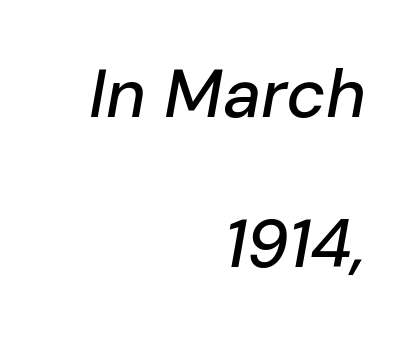
The rendering keeps characters at their native spacing. Decoration check: the copy has no underline. Honestly, the rows look like they've been pulled way apart. In CSS terms this would be text-align: right. These lines were composed using italics.
